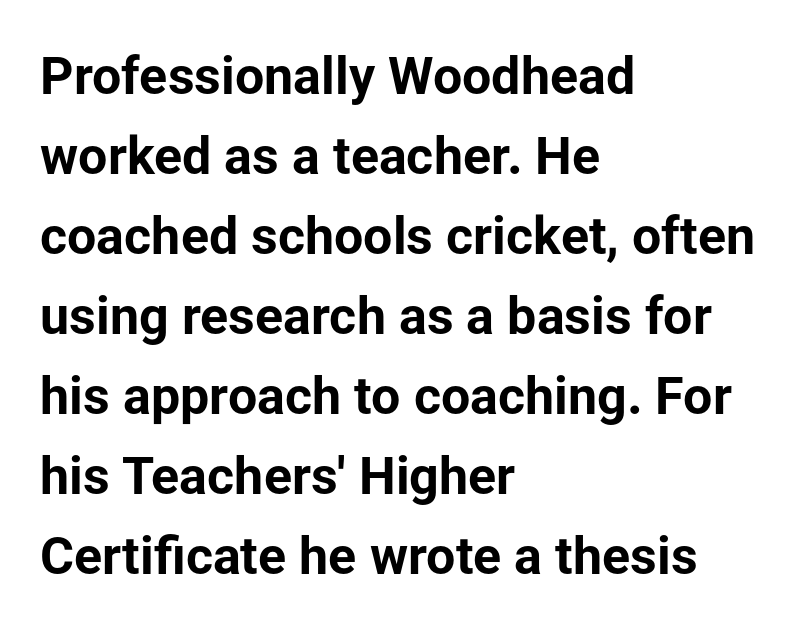
Q: Is the text bold? A: Yes.
Q: Is the text italic (slanted)? A: No, it is upright.
Q: Is the typeface a serif or a sans-serif typeface? A: Sans-serif.
Q: Is the text underlined? A: No.
Q: How is the paragraph aligned? A: Left-aligned.
Q: Is the spacing between letters normal or unusually wide? A: Normal.
Q: Is the spacing between lines tight, normal or loose? A: Normal.
Q: Width (condensed, normal, or wide)? A: Normal.
Q: Stroke contrast? A: Low.
Q: x-height? A: Medium.
Q: Monospaced? A: No.
